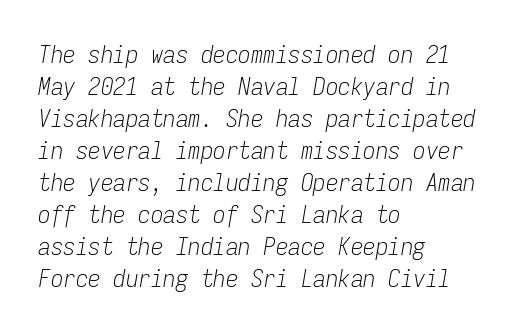
Caption: face not bold, strokes unweighted. Default kerning and tracking; the words read as compact shapes. Nobody drew a line under any word here. Compared with typical paragraphs, the rows here are spaced about the same. The text carries the slant typical of an italic or oblique font. These lines stack with their left ends in a neat column.
